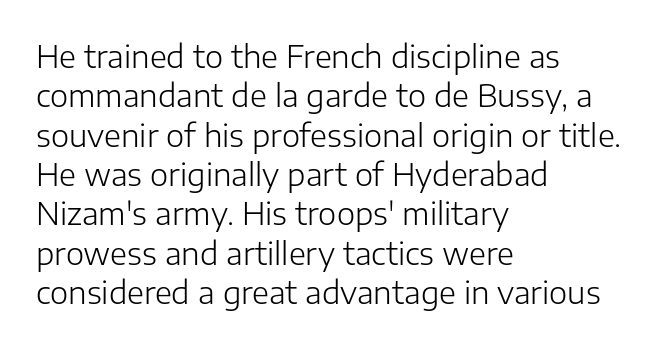
Q: Is the text bold? A: No.
Q: Is the text italic (slanted)? A: No, it is upright.
Q: Is the typeface a serif or a sans-serif typeface? A: Sans-serif.
Q: Is the text underlined? A: No.
Q: How is the paragraph aligned? A: Left-aligned.
Q: Is the spacing between letters normal or unusually wide? A: Normal.
Q: Is the spacing between lines tight, normal or loose? A: Normal.
Q: Width (condensed, normal, or wide)? A: Normal.
Q: Stroke contrast? A: Low.
Q: x-height? A: Medium.
Q: Monospaced? A: No.
